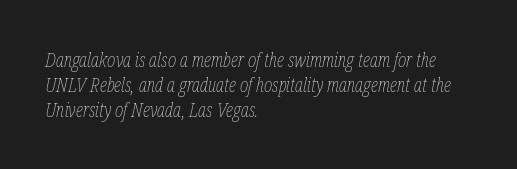
The image shows 20 px text type, italic (leaning right); set left-aligned, normal line spacing (1.26x), normal letter spacing, not underlined.
